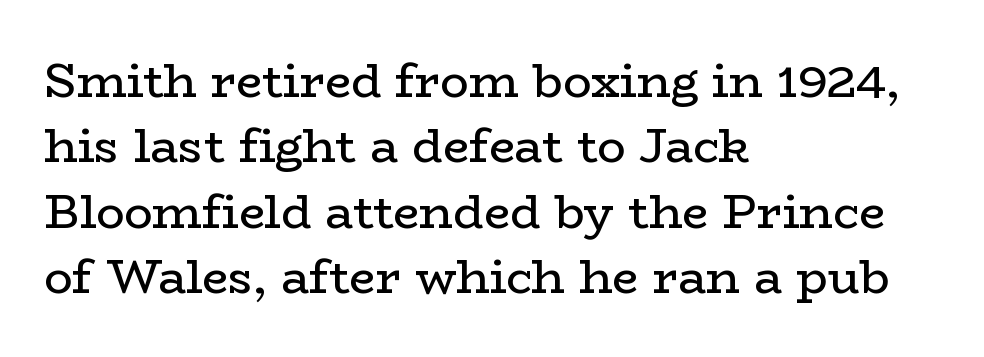
Q: Is the text bold? A: No.
Q: Is the text italic (slanted)? A: No, it is upright.
Q: Is the typeface a serif or a sans-serif typeface? A: Serif.
Q: Is the text underlined? A: No.
Q: How is the paragraph aligned? A: Left-aligned.
Q: Is the spacing between letters normal or unusually wide? A: Normal.
Q: Is the spacing between lines tight, normal or loose? A: Normal.
Q: Width (condensed, normal, or wide)? A: Wide.
Q: Stroke contrast? A: Low.
Q: x-height? A: Medium.
Q: Monospaced? A: No.
